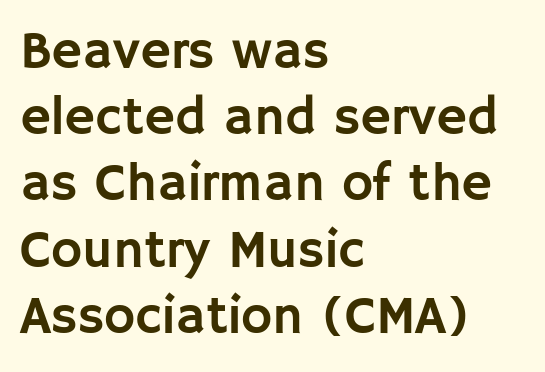
Q: Is the text italic (slanted)? A: No, it is upright.
Q: Is the typeface a serif or a sans-serif typeface? A: Sans-serif.
Q: Is the text underlined? A: No.
Q: How is the paragraph aligned? A: Left-aligned.
Q: Is the spacing between letters normal or unusually wide? A: Normal.
Q: Is the spacing between lines tight, normal or loose? A: Normal.
Q: Width (condensed, normal, or wide)? A: Normal.
Q: Stroke contrast? A: Low.
Q: x-height? A: Large.
Q: Monospaced? A: No.
